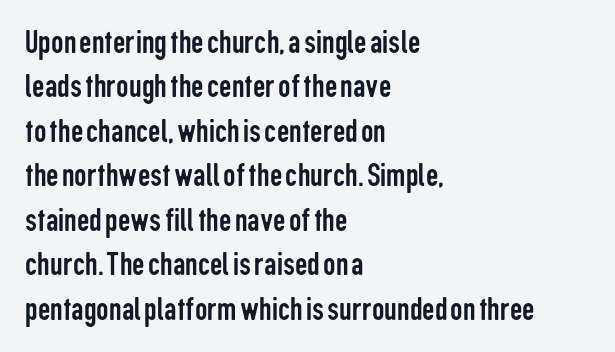
{"serif": "no", "italic": "no", "bold": "no", "weight": "regular", "width": "condensed", "stroke_contrast": "low", "x_height": "medium", "monospaced": "no", "underline": "no", "align": "left", "line_spacing": "normal", "line_spacing_ratio": 1.27, "letter_spacing": "normal", "letter_spacing_em": 0.0, "glyph_px": 35}
